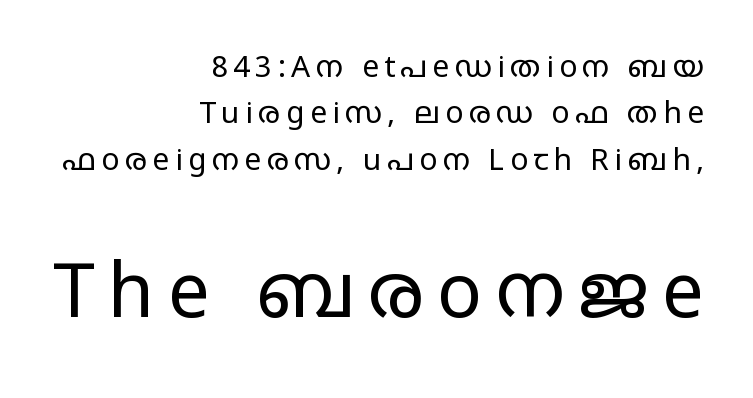
Q: Is the text bold? A: No.
Q: Is the text italic (slanted)? A: No, it is upright.
Q: Is the typeface a serif or a sans-serif typeface? A: Sans-serif.
Q: Is the text underlined? A: No.
Q: How is the paragraph aligned? A: Right-aligned.
Q: Is the spacing between lines tight, normal or loose? A: Normal.
Q: Which block of text is set in a larger size, the first (top) or the second (bottom)? A: The second (bottom) one.
Q: Width (condensed, normal, or wide)? A: Wide.
Q: Stroke contrast? A: Low.
Q: x-height? A: Large.
Q: Monospaced? A: No.
